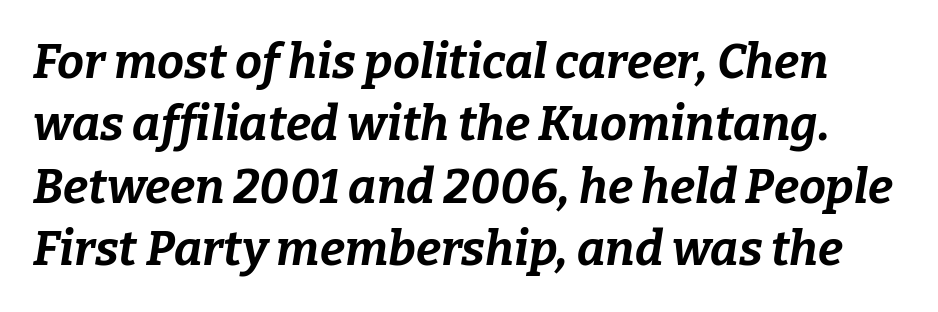
{"italic": "yes", "lean": "right", "slant_degrees": 9, "bold": "yes", "weight": "bold", "width": "normal", "stroke_contrast": "low", "x_height": "medium", "monospaced": "no", "underline": "no", "line_spacing": "normal", "line_spacing_ratio": 1.3, "letter_spacing": "normal", "letter_spacing_em": 0.0, "glyph_px": 48}
